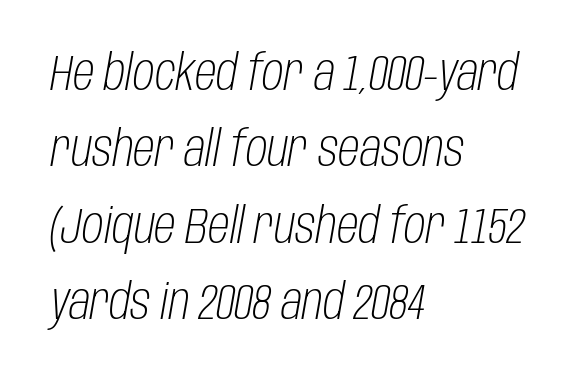
The image shows 49 px light, condensed type, italic (leaning right); set left-aligned, normal line spacing (1.56x), normal letter spacing, not underlined; low stroke contrast and a large x-height.
